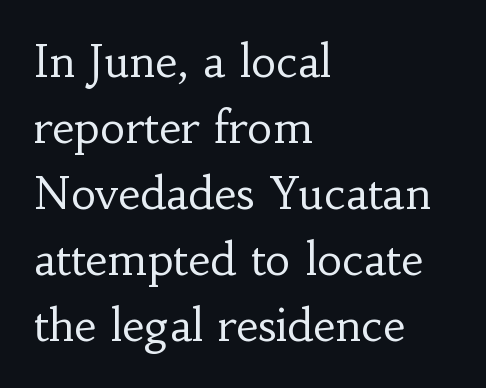
The image shows 44 px regular-weight serif type, upright; set left-aligned, normal line spacing (1.5x), normal letter spacing, not underlined; low stroke contrast and a small x-height.
